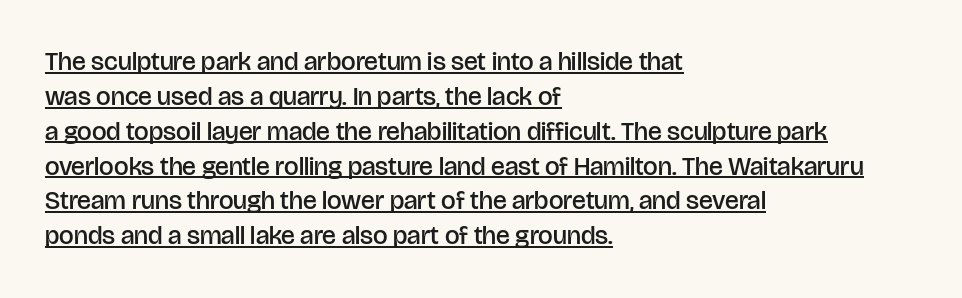
{"italic": "no", "bold": "semi", "underline": "yes", "align": "left", "line_spacing": "normal", "line_spacing_ratio": 1.34, "letter_spacing": "normal", "letter_spacing_em": 0.0, "glyph_px": 26}
